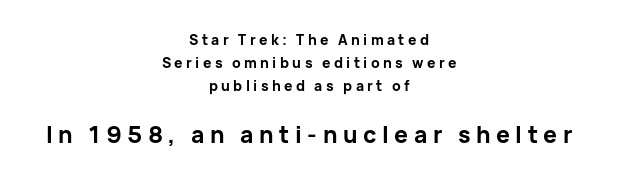
Horizontal bands of white between lines are of average thickness. Emphasis by weight is at full strength: bold. The type sits square on the baseline with zero lean. The passage shown has open, widely tracked lettering throughout.
